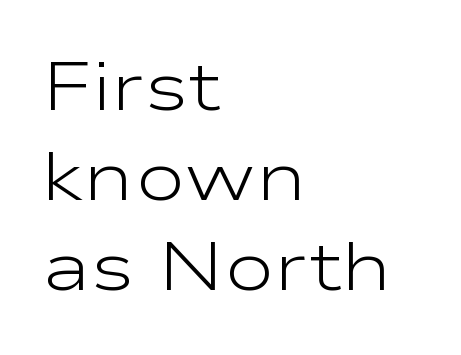
Q: Is the text bold? A: No.
Q: Is the text italic (slanted)? A: No, it is upright.
Q: Is the typeface a serif or a sans-serif typeface? A: Sans-serif.
Q: Is the text underlined? A: No.
Q: How is the paragraph aligned? A: Left-aligned.
Q: Is the spacing between letters normal or unusually wide? A: Normal.
Q: Is the spacing between lines tight, normal or loose? A: Normal.
Q: Width (condensed, normal, or wide)? A: Wide.
Q: Stroke contrast? A: Low.
Q: x-height? A: Medium.
Q: Monospaced? A: No.
